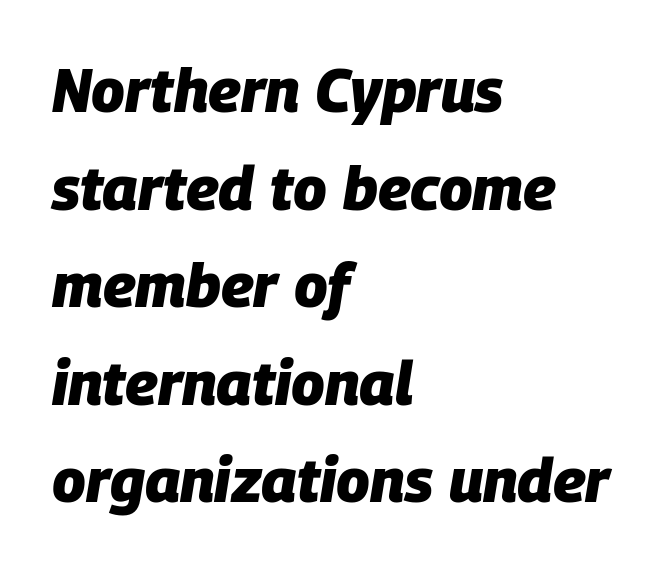
The image shows 61 px heavy type, italic (leaning right); set left-aligned, normal line spacing (1.6x), normal letter spacing, not underlined; low stroke contrast and a large x-height.
